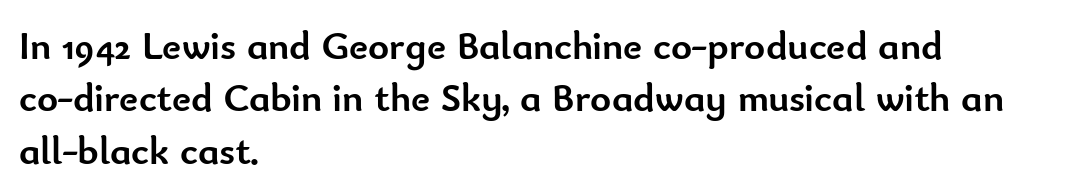
{"serif": "no", "italic": "no", "bold": "yes", "weight": "semibold", "width": "normal", "stroke_contrast": "low", "x_height": "small", "monospaced": "no", "underline": "no", "align": "left", "line_spacing": "normal", "line_spacing_ratio": 1.31, "letter_spacing": "normal", "letter_spacing_em": 0.0, "glyph_px": 40}
